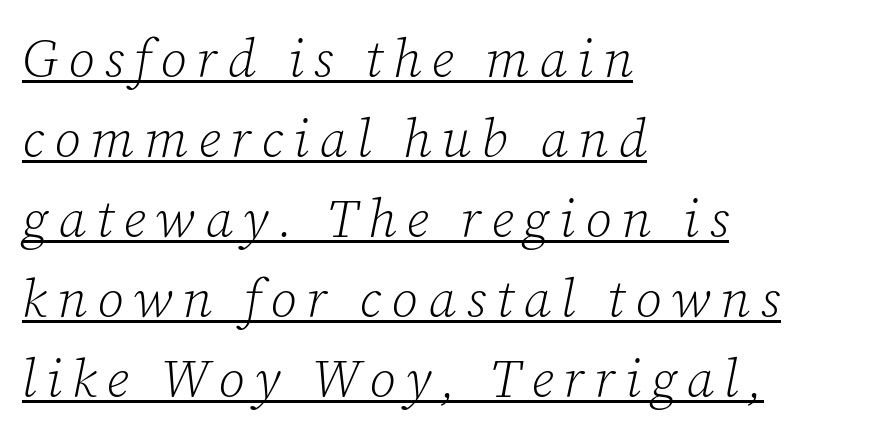
The image shows 53 px light serif type, italic (leaning right); set left-aligned, normal line spacing (1.51x), underlined; low stroke contrast and a medium x-height.
